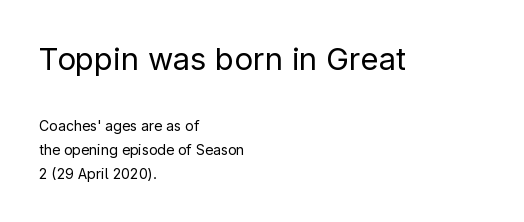
Q: Is the text bold? A: No.
Q: Is the text italic (slanted)? A: No, it is upright.
Q: Is the typeface a serif or a sans-serif typeface? A: Sans-serif.
Q: Is the text underlined? A: No.
Q: How is the paragraph aligned? A: Left-aligned.
Q: Is the spacing between letters normal or unusually wide? A: Normal.
Q: Which block of text is set in a larger size, the first (top) or the second (bottom)? A: The first (top) one.
Q: Width (condensed, normal, or wide)? A: Normal.
Q: Stroke contrast? A: Low.
Q: x-height? A: Medium.
Q: Monospaced? A: No.
